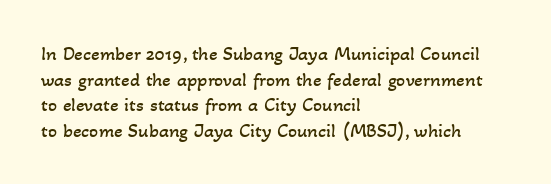
The image shows 20 px text type; set left-aligned, normal line spacing (1.28x), normal letter spacing, not underlined.
